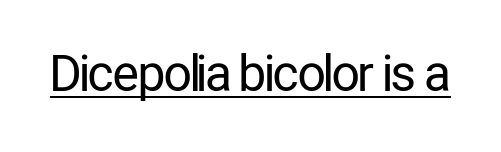
The horizontal fit of the characters is conventional and even. Quick note: not italic, upright. The weight tops out at a normal text grade. A baseline rule has been typeset under these characters.
